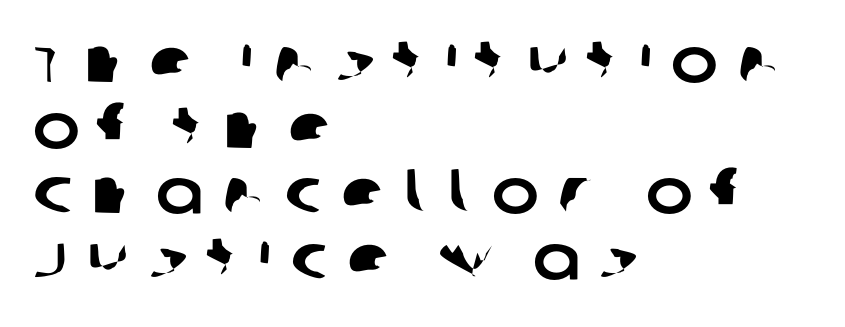
The typeface chosen for these lines omits serifs. Any mark beneath the type? The region is blank. Horizontal bands of white between lines are thin slivers. The ragged edge is on the right, which tells us the setting is flush left. Here the designer chose a conventional face with non-uniform glyph widths. Between one letter and the next there's a generous, obvious gap.
